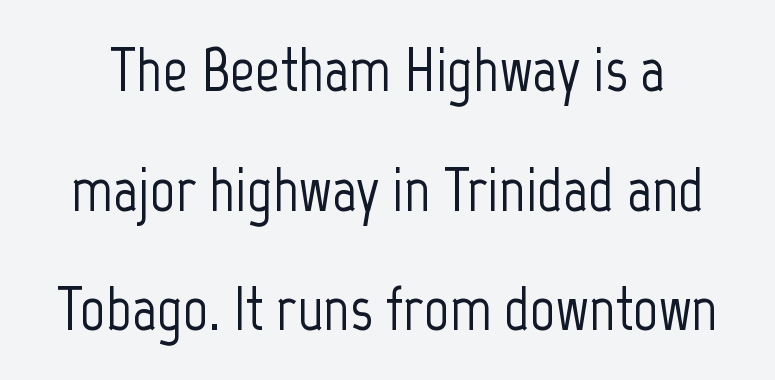
The font's upright variant was chosen for this text. This rendering employs a face without finishing strokes, i.e., a sans-serif. A great deal of white space separates one row of letters from the next. The gap between lines stays unmarked. These lines keep a tight, regular rhythm from letter to letter. Is this a fixed-width face? No — the glyphs have proportional, varying widths.
